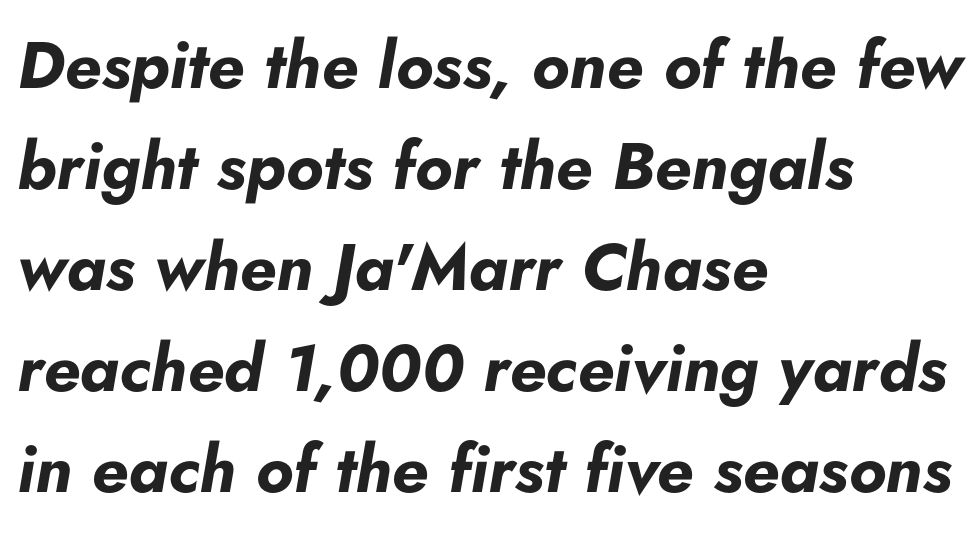
Q: Is the text bold? A: Yes.
Q: Is the text italic (slanted)? A: Yes, it leans right by about 5 degrees.
Q: Is the text underlined? A: No.
Q: How is the paragraph aligned? A: Left-aligned.
Q: Is the spacing between letters normal or unusually wide? A: Normal.
Q: Is the spacing between lines tight, normal or loose? A: Normal.
Q: Width (condensed, normal, or wide)? A: Normal.
Q: Stroke contrast? A: Low.
Q: x-height? A: Small.
Q: Monospaced? A: No.
